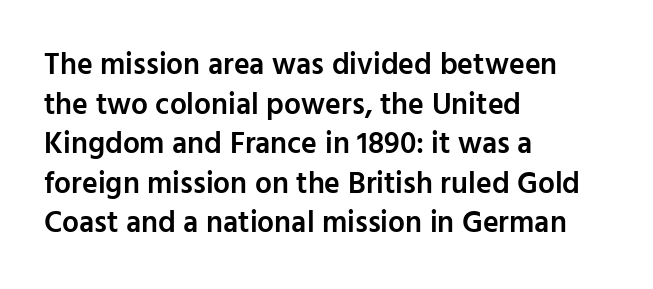
Does the leading feel generous? No, just average. Every letter is mildly thick-stroked: semibold rather than bold. Looks like regular typesetting: each glyph gets only the width it needs. The face used here is rendered with its standard letterfit. Typographically, this falls in the sans-serif category. Quick note: underline off.
